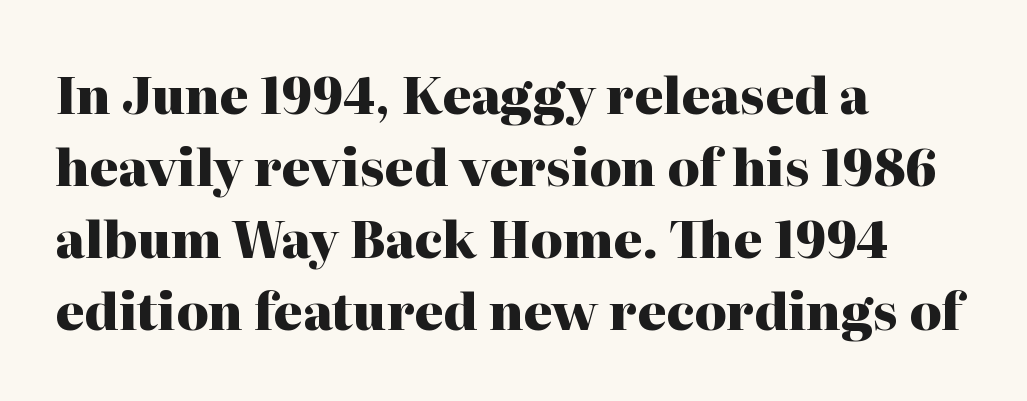
The image shows 50 px heavy serif type, upright; set left-aligned, normal line spacing (1.44x), normal letter spacing, not underlined; high stroke contrast and a medium x-height.
